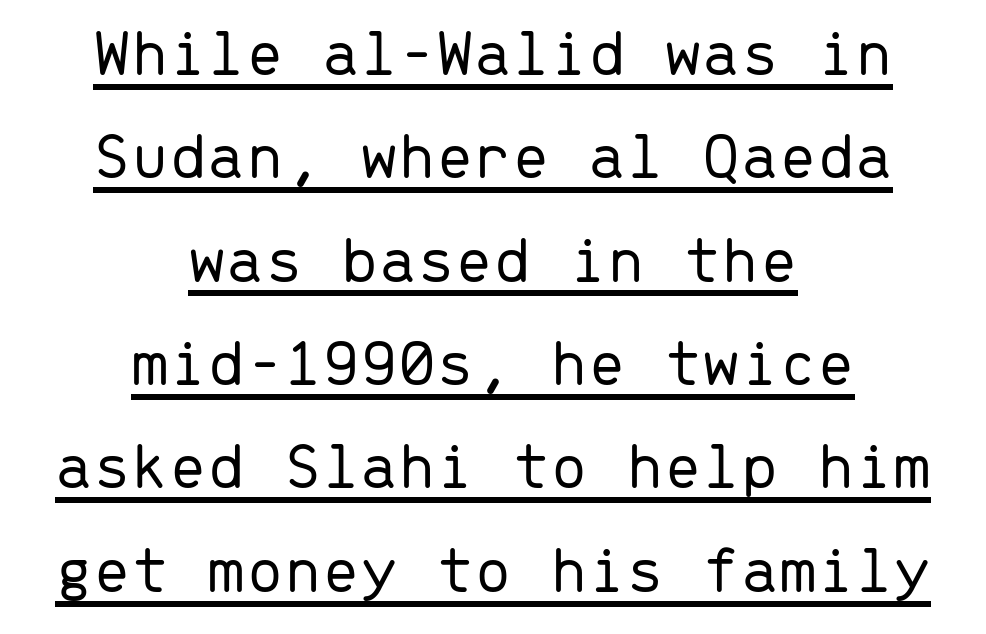
The image shows 68 px light sans-serif type, upright, monospaced; set centered, normal line spacing (1.52x), normal letter spacing, underlined; low stroke contrast and a medium x-height.
